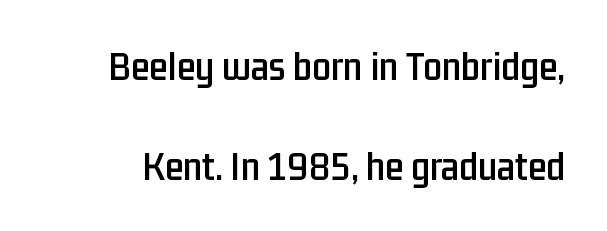
Q: Is the text italic (slanted)? A: No, it is upright.
Q: Is the typeface a serif or a sans-serif typeface? A: Sans-serif.
Q: Is the text underlined? A: No.
Q: Is the spacing between letters normal or unusually wide? A: Normal.
Q: Is the spacing between lines tight, normal or loose? A: Loose.
Q: Width (condensed, normal, or wide)? A: Condensed.
Q: Stroke contrast? A: Low.
Q: x-height? A: Medium.
Q: Monospaced? A: No.
